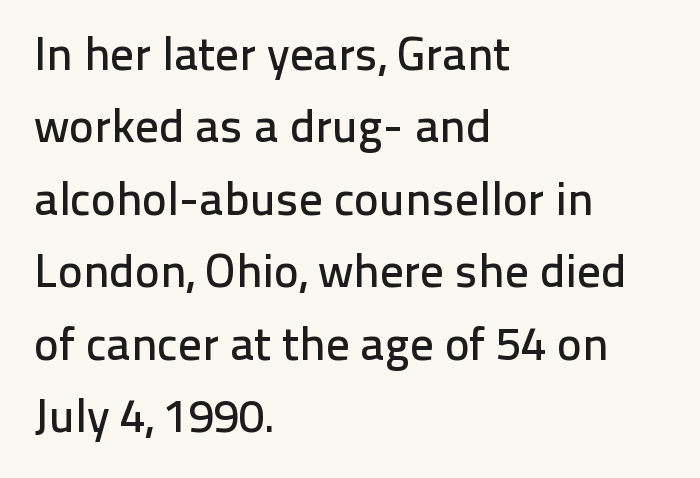
The rendering uses natural spacing where letterforms have individual widths. Anything drawn beneath the words? Only blank space. Does the copy run flush right? No — it runs flush left. These lines sit exactly where default settings would place them.
